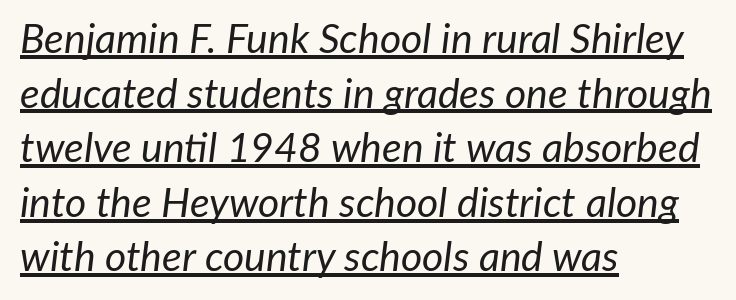
Q: Is the text bold? A: No.
Q: Is the text italic (slanted)? A: Yes, it leans right by about 7 degrees.
Q: Is the text underlined? A: Yes.
Q: How is the paragraph aligned? A: Left-aligned.
Q: Is the spacing between letters normal or unusually wide? A: Normal.
Q: Is the spacing between lines tight, normal or loose? A: Normal.
Q: Width (condensed, normal, or wide)? A: Normal.
Q: Stroke contrast? A: Low.
Q: x-height? A: Medium.
Q: Monospaced? A: No.
